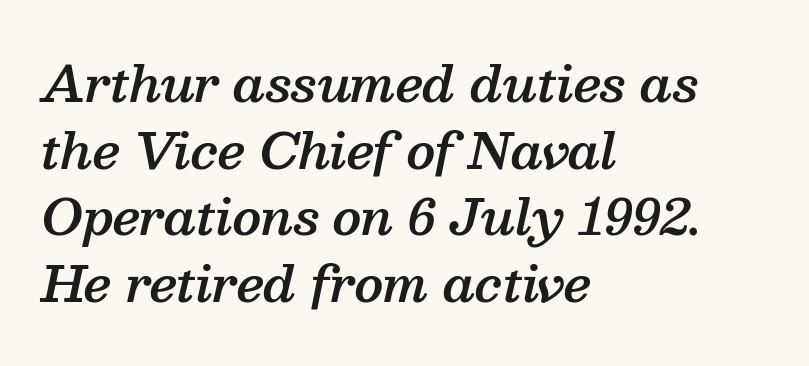
{"serif": "yes", "italic": "yes", "lean": "right", "slant_degrees": 13, "bold": "semi", "weight": "semibold", "width": "normal", "stroke_contrast": "medium", "x_height": "medium", "monospaced": "no", "underline": "no", "align": "left", "line_spacing": "normal", "line_spacing_ratio": 1.39, "letter_spacing": "normal", "letter_spacing_em": 0.0, "glyph_px": 48}
